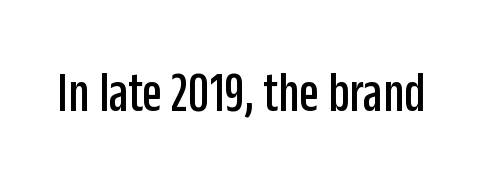
Anything drawn beneath the words? Only blank space. You could call the tracking neutral — neither tight nor loose. Do the characters align in a grid? No, the font is proportional. This sample uses a sans-serif face.
